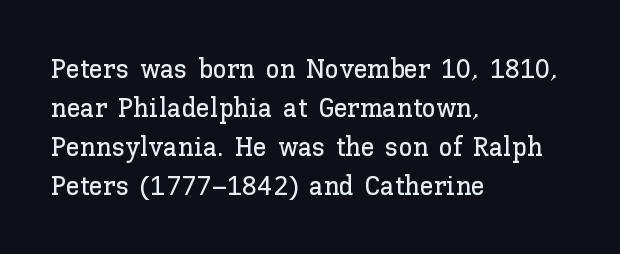
Q: Is the text italic (slanted)? A: No, it is upright.
Q: Is the text underlined? A: No.
Q: How is the paragraph aligned? A: Left-aligned.
Q: Is the spacing between letters normal or unusually wide? A: Normal.
Q: Is the spacing between lines tight, normal or loose? A: Normal.
Q: Width (condensed, normal, or wide)? A: Normal.
Q: Stroke contrast? A: Low.
Q: x-height? A: Medium.
Q: Monospaced? A: No.
